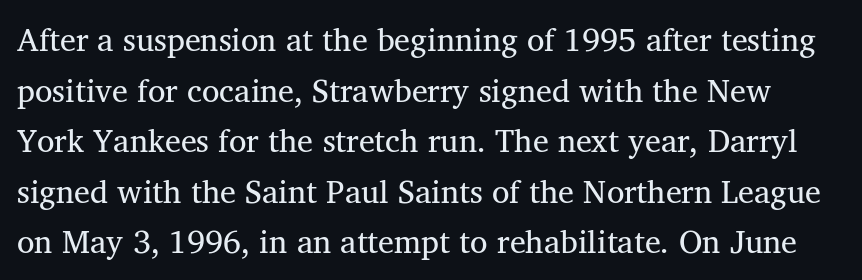
{"serif": "yes", "italic": "no", "bold": "no", "weight": "regular", "width": "normal", "stroke_contrast": "medium", "x_height": "medium", "monospaced": "no", "underline": "no", "line_spacing": "normal", "line_spacing_ratio": 1.58, "letter_spacing": "normal", "letter_spacing_em": 0.0, "glyph_px": 32}
